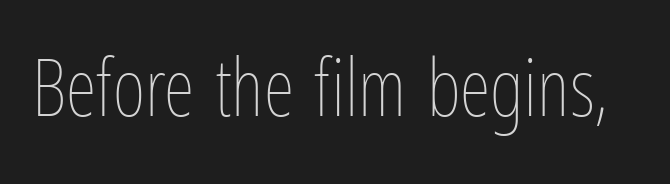
You can tell it's not italic because the verticals are truly vertical. Nothing heavy about these letters — not bold at all. The words here are not underlined. These lines are rendered in a variable-pitch font. Nobody touched the tracking dial on this one.
